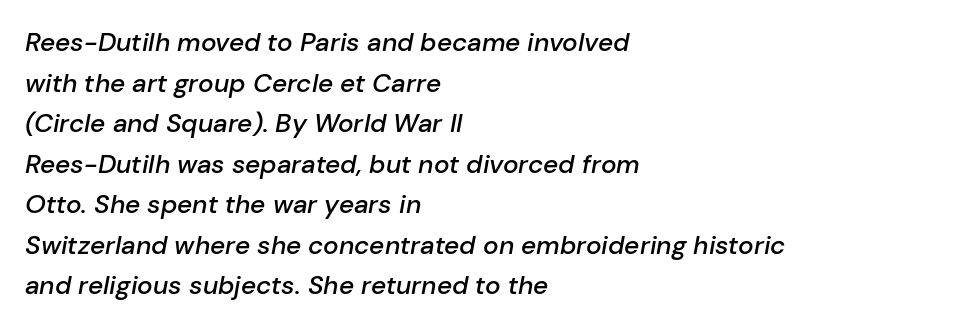
{"italic": "yes", "lean": "right", "slant_degrees": 10, "bold": "semi", "underline": "no", "align": "left", "line_spacing": "normal", "line_spacing_ratio": 1.56, "letter_spacing": "normal", "letter_spacing_em": 0.0, "glyph_px": 26}
